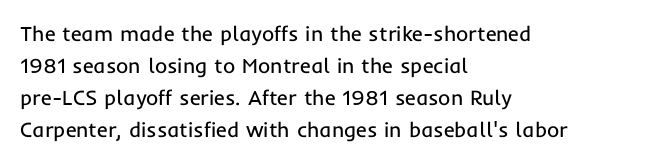
Q: Is the text bold? A: No.
Q: Is the text italic (slanted)? A: No, it is upright.
Q: Is the text underlined? A: No.
Q: How is the paragraph aligned? A: Left-aligned.
Q: Is the spacing between letters normal or unusually wide? A: Normal.
Q: Is the spacing between lines tight, normal or loose? A: Normal.
